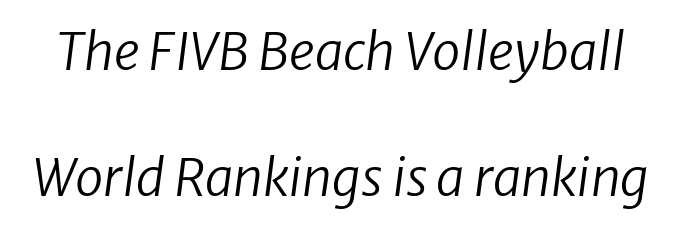
Notice the wide empty band between every row — that's loose leading. Looks like regular typesetting: each glyph gets only the width it needs. The whole block is typeset with a tilt. Here the glyphs are tracked normally, forming tight word shapes. These glyphs show unthickened strokes, regular width or finer. Bare-footed words on every line.
